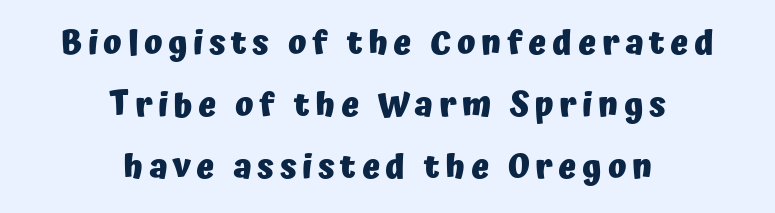
The image shows 34 px heavy sans-serif type, upright; set centered, line spacing 1.83x, not underlined; low stroke contrast and a medium x-height.
